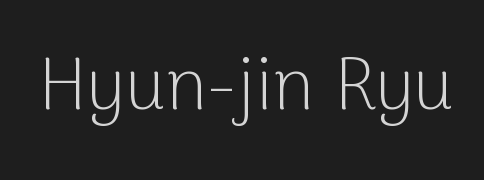
The strip under each line holds only bare page. A roman cut, with each character standing at attention. What stands out about the letter spacing? Nothing — it is the standard amount. Weight: regular or lighter.
